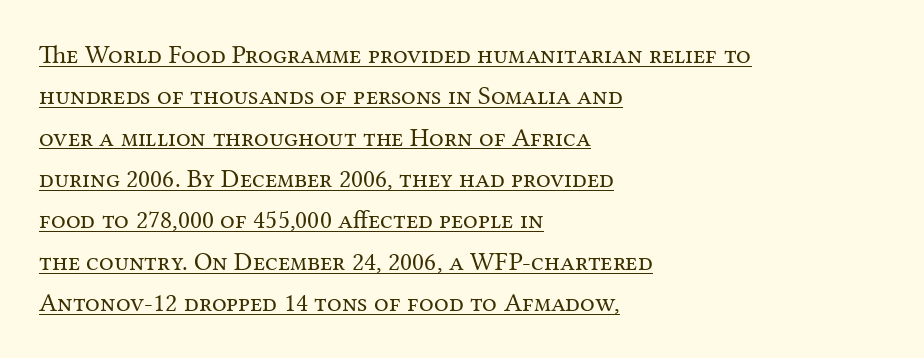
The image shows 26 px text type, upright; set left-aligned, normal line spacing (1.59x), normal letter spacing, underlined.
